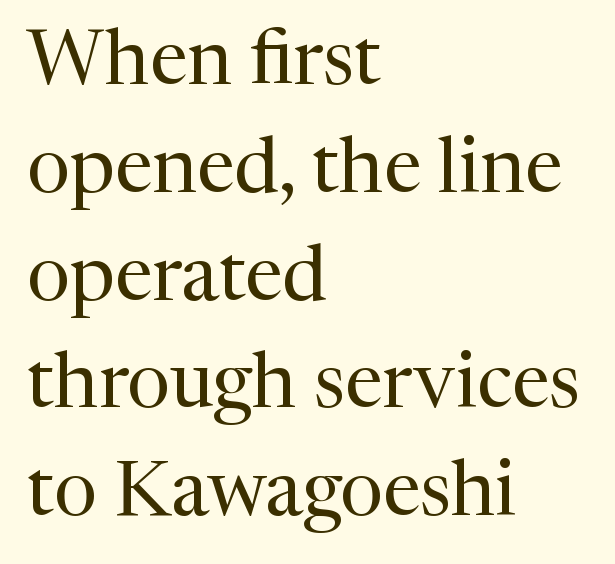
The image shows 77 px regular-weight serif type, upright; set left-aligned, normal line spacing (1.4x), normal letter spacing, not underlined; medium stroke contrast and a medium x-height.
